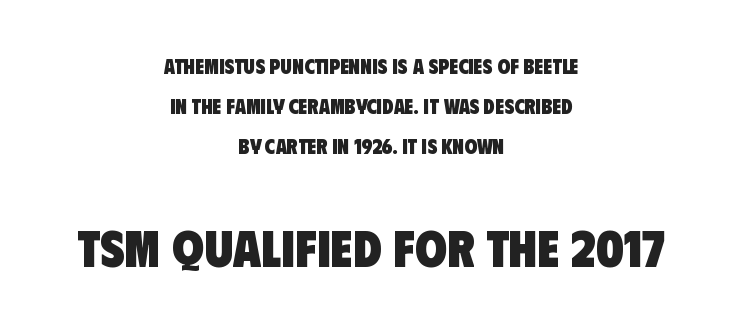
The image shows 52 px heavy, condensed sans-serif type; set centered, loose line spacing (1.9x), normal letter spacing, not underlined; the second (bottom) block is 2.48x larger; low stroke contrast and a large x-height.
